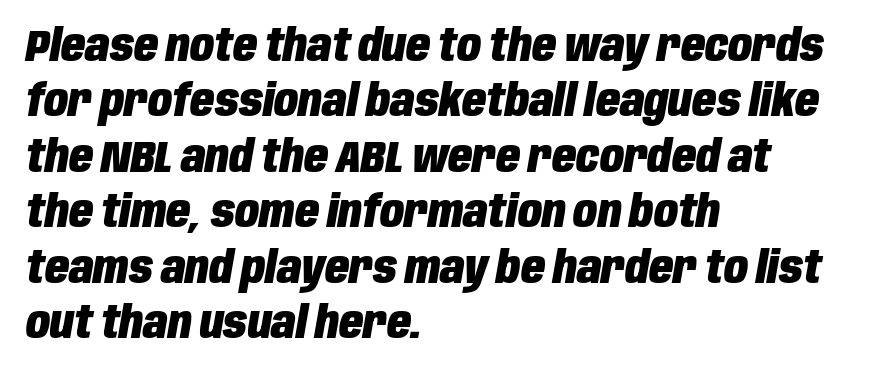
The image shows 44 px heavy, condensed type, italic (leaning right); set left-aligned, normal line spacing (1.26x), normal letter spacing, not underlined; low stroke contrast and a large x-height.
